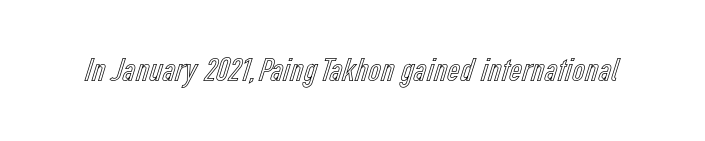
Proportional: the letters do not fall into vertical columns. The specimen omits any rule beneath the text block's lines. Does extra space separate the letters? No, they use regular spacing.
